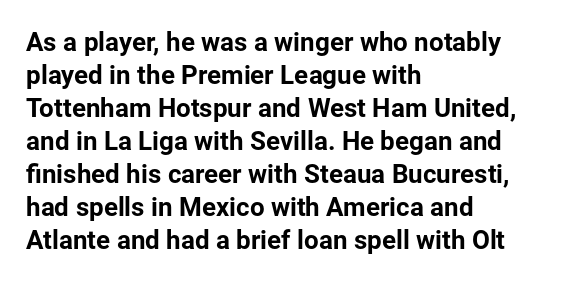
The foot of each line stays bare and open. Leading matches the norm, producing a regular column. The paragraph shown leans on its left margin. The gaps between neighbouring characters are ordinary and unremarkable. Italic? Not at all — the glyphs are vertical.
